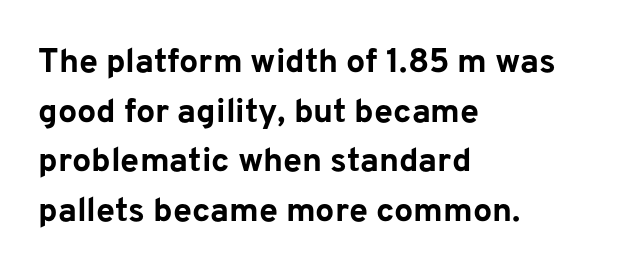
Notice how thick the strokes are: this is what a full bold looks like. Is this a fixed-width face? No — the glyphs have proportional, varying widths. Glyph-to-glyph distance matches everyday printed text. Examine the stroke ends and you'll find no serifs.
